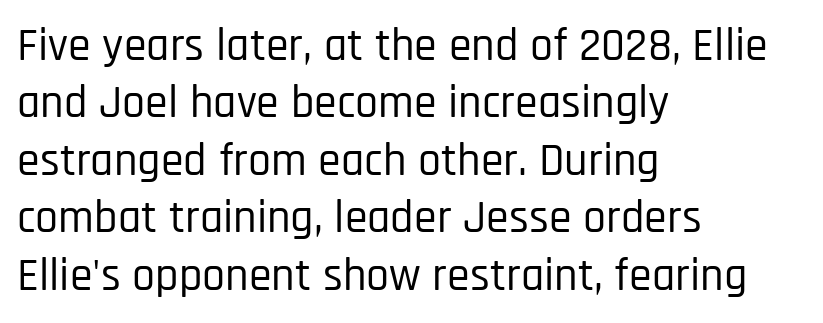
The image shows 46 px condensed sans-serif type, upright; set left-aligned, normal line spacing (1.25x), normal letter spacing, not underlined; low stroke contrast and a large x-height.
